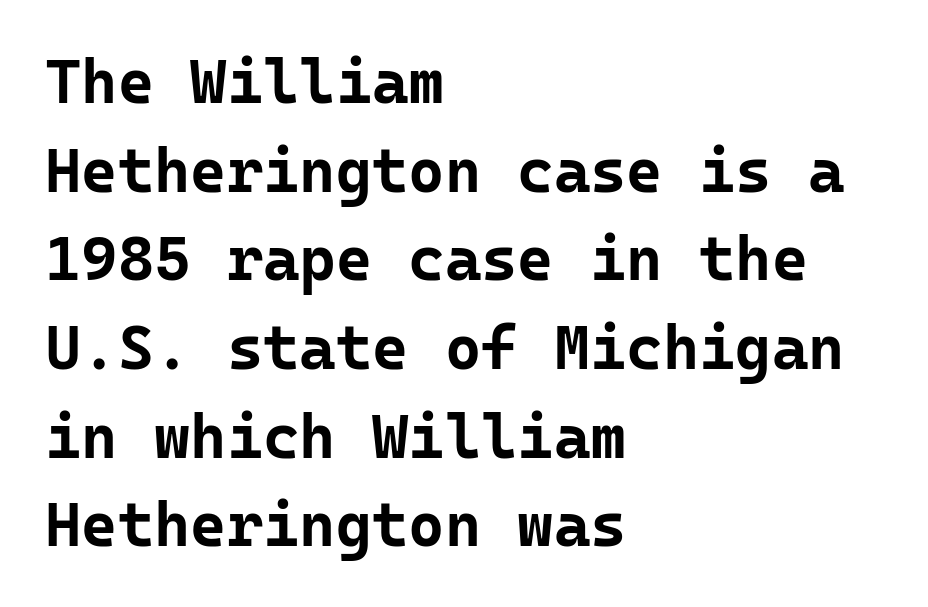
Q: Is the text bold? A: Yes.
Q: Is the text italic (slanted)? A: No, it is upright.
Q: Is the typeface a serif or a sans-serif typeface? A: Sans-serif.
Q: Is the text underlined? A: No.
Q: How is the paragraph aligned? A: Left-aligned.
Q: Is the spacing between letters normal or unusually wide? A: Normal.
Q: Is the spacing between lines tight, normal or loose? A: Normal.
Q: Width (condensed, normal, or wide)? A: Normal.
Q: Stroke contrast? A: Low.
Q: x-height? A: Medium.
Q: Monospaced? A: Yes.
